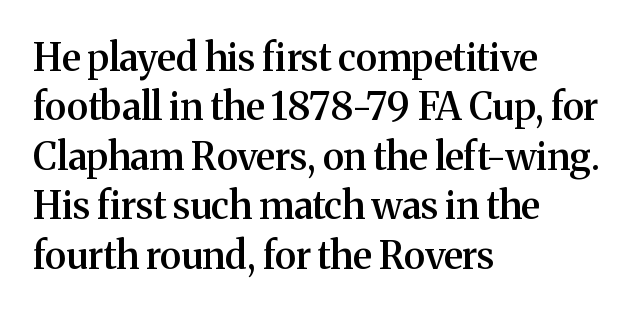
The image shows 38 px semibold serif type, upright; set left-aligned, normal line spacing (1.3x), normal letter spacing, not underlined; medium stroke contrast and a medium x-height.
